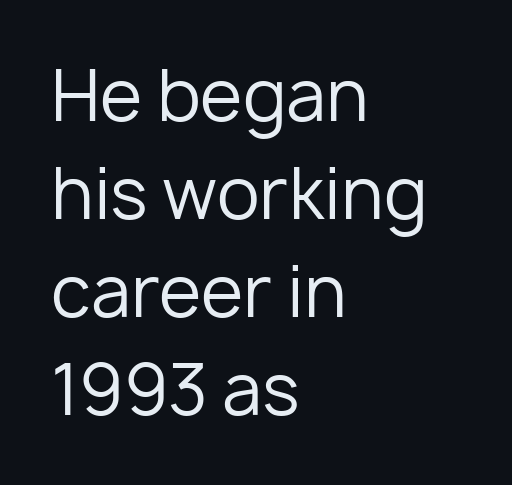
How would I describe the line gaps? Plain and ordinary. The foot of each line stays bare and open. Observe the absence of serifs on each vertical stroke in this sample. Ordinary non-slanted type is in use. Stems and bowls with no extra thickness — not bold. The rendering uses natural spacing where letterforms have individual widths.
